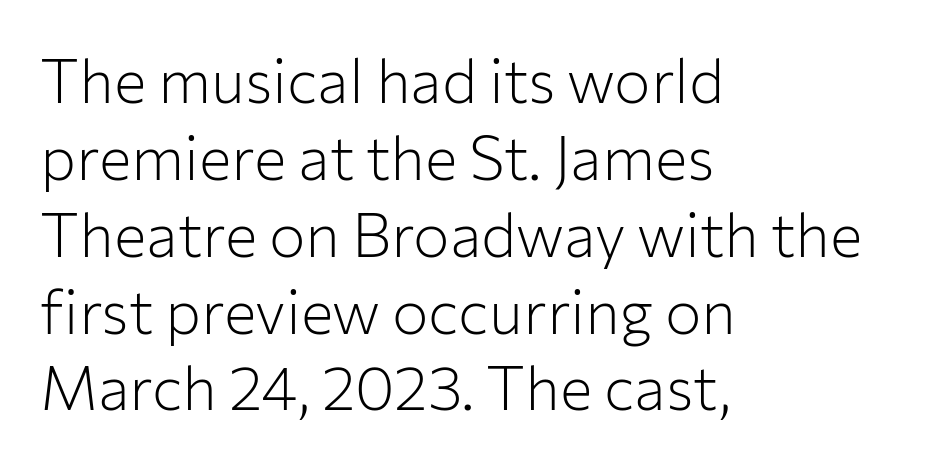
Q: Is the text bold? A: No.
Q: Is the text italic (slanted)? A: No, it is upright.
Q: Is the typeface a serif or a sans-serif typeface? A: Sans-serif.
Q: Is the text underlined? A: No.
Q: How is the paragraph aligned? A: Left-aligned.
Q: Is the spacing between letters normal or unusually wide? A: Normal.
Q: Is the spacing between lines tight, normal or loose? A: Normal.
Q: Width (condensed, normal, or wide)? A: Normal.
Q: Stroke contrast? A: Low.
Q: x-height? A: Medium.
Q: Monospaced? A: No.
